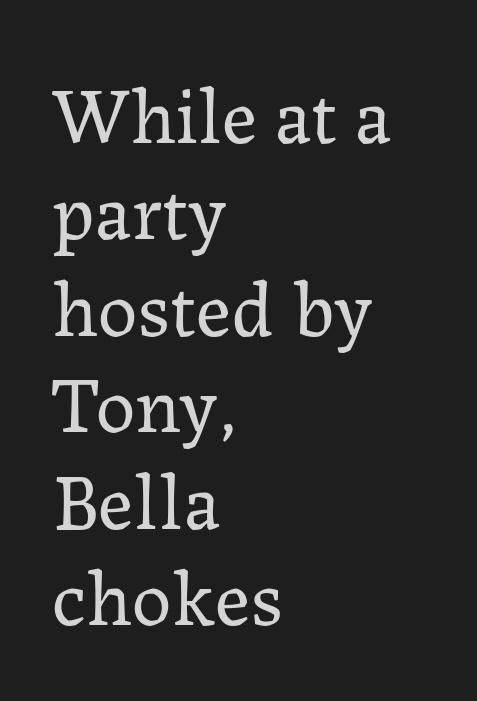
Line beginnings align vertically; line endings do not. Stems and bowls with no extra thickness — not bold. Plain, unruled lines of type. Notice how the stems are strictly vertical — no italics here. Regarding serifs, this sample has them.
